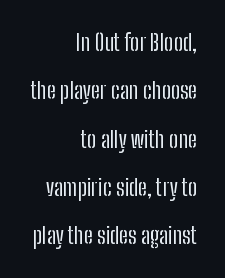
{"italic": "no", "bold": "no", "underline": "no", "align": "right", "line_spacing": "loose", "line_spacing_ratio": 2.1, "letter_spacing": "normal", "letter_spacing_em": 0.0, "glyph_px": 23}
